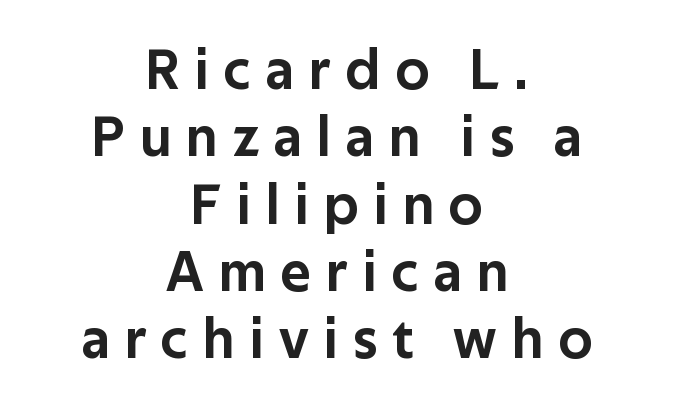
This sample uses a sans-serif face. Note the varied advance widths — an 'i' is clearly narrower than an 'm'. Horizontal alignment here is central, giving a formal, balanced look. The tracking jumps out immediately: characters are airy and widely separated. Ascenders rise straight up at ninety degrees. Lines of text with bare space underneath.
